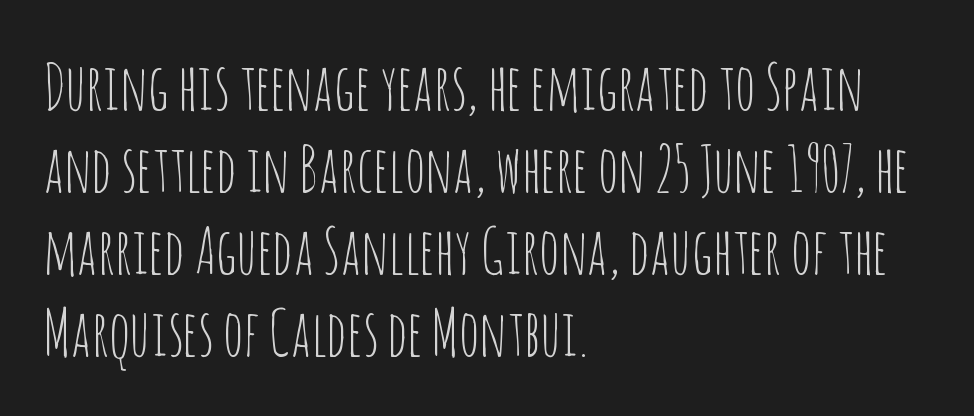
Does the type have serifs? No, each stem ends abruptly. How are the letters spaced? Ordinarily, with no added tracking. Letters rest on an invisible, unmarked baseline. Every row of glyphs begins at an identical x-position on the left. No extra ink here — the face is not bold.
